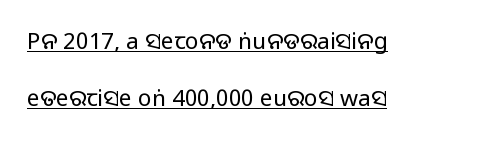
The image shows 23 px text type, upright; set left-aligned, loose line spacing (2.49x), normal letter spacing, underlined.
